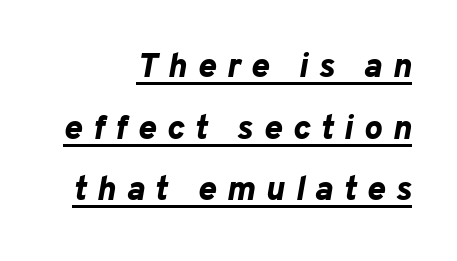
{"italic": "yes", "lean": "right", "slant_degrees": 10, "bold": "yes", "weight": "bold", "width": "normal", "stroke_contrast": "low", "x_height": "medium", "monospaced": "no", "underline": "yes", "align": "right", "line_spacing_ratio": 1.81, "letter_spacing": "wide", "letter_spacing_em": 0.31, "glyph_px": 34}
